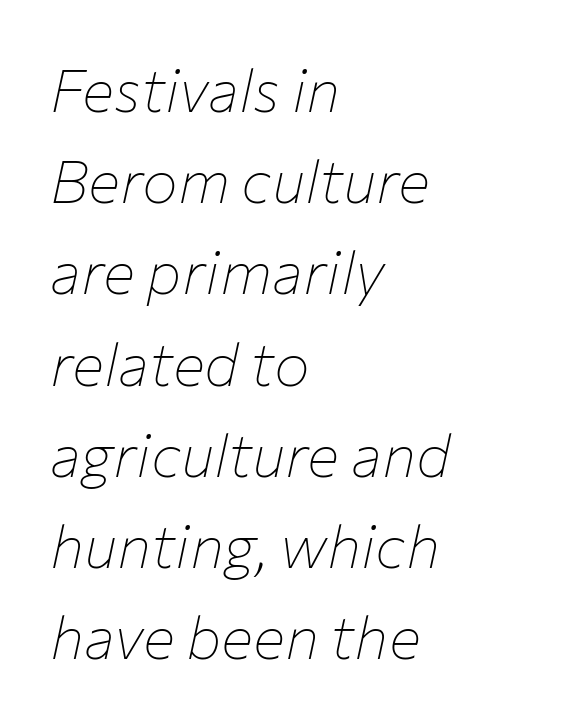
{"italic": "yes", "lean": "right", "slant_degrees": 12, "bold": "no", "weight": "thin", "width": "normal", "stroke_contrast": "low", "x_height": "medium", "monospaced": "no", "underline": "no", "align": "left", "line_spacing": "normal", "line_spacing_ratio": 1.52, "letter_spacing": "normal", "letter_spacing_em": 0.0, "glyph_px": 60}
